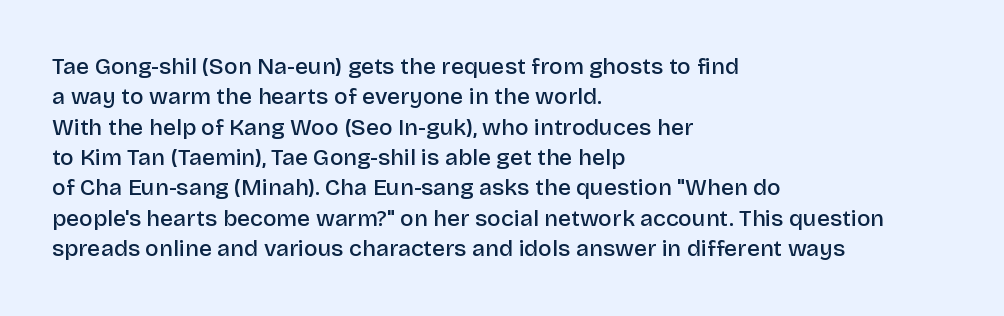
{"italic": "no", "bold": "semi", "underline": "no", "align": "left", "line_spacing": "normal", "line_spacing_ratio": 1.32, "letter_spacing": "normal", "letter_spacing_em": 0.0, "glyph_px": 23}
